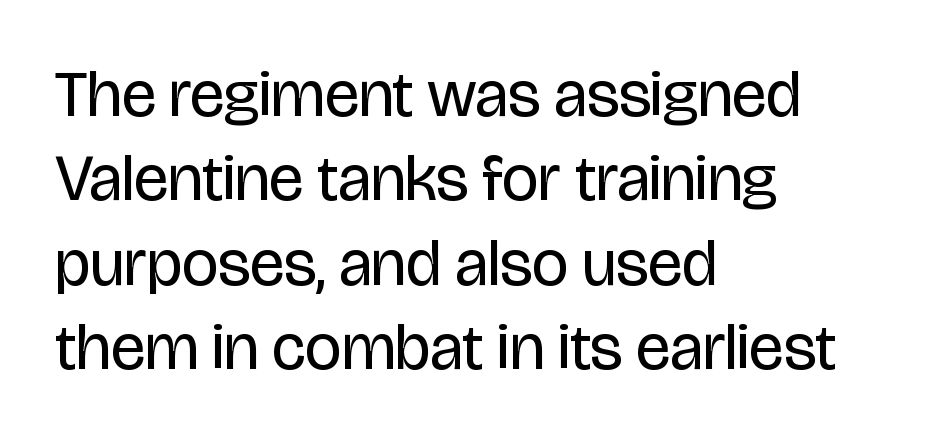
{"serif": "no", "italic": "no", "bold": "no", "weight": "regular", "width": "condensed", "stroke_contrast": "low", "x_height": "large", "monospaced": "no", "underline": "no", "align": "left", "line_spacing": "normal", "line_spacing_ratio": 1.3, "letter_spacing": "normal", "letter_spacing_em": 0.0, "glyph_px": 65}
